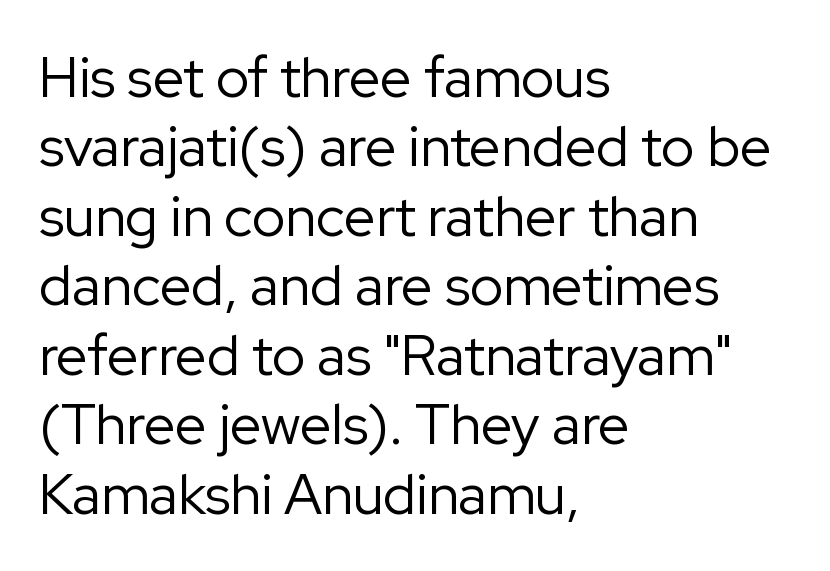
Q: Is the text bold? A: No.
Q: Is the text italic (slanted)? A: No, it is upright.
Q: Is the typeface a serif or a sans-serif typeface? A: Sans-serif.
Q: Is the text underlined? A: No.
Q: How is the paragraph aligned? A: Left-aligned.
Q: Is the spacing between letters normal or unusually wide? A: Normal.
Q: Width (condensed, normal, or wide)? A: Normal.
Q: Stroke contrast? A: Low.
Q: x-height? A: Medium.
Q: Monospaced? A: No.
